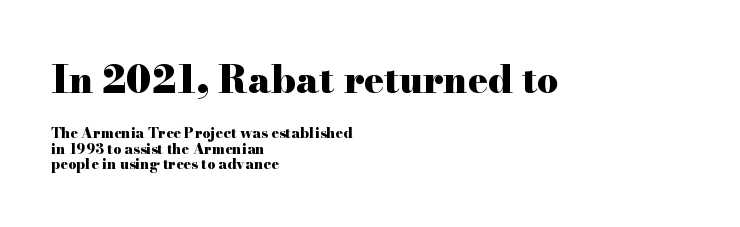
You could not count columns in this text — the font is proportionally spaced. Upright lettering throughout. The line texture is even and compact thanks to regular tracking. Cramped leading.
